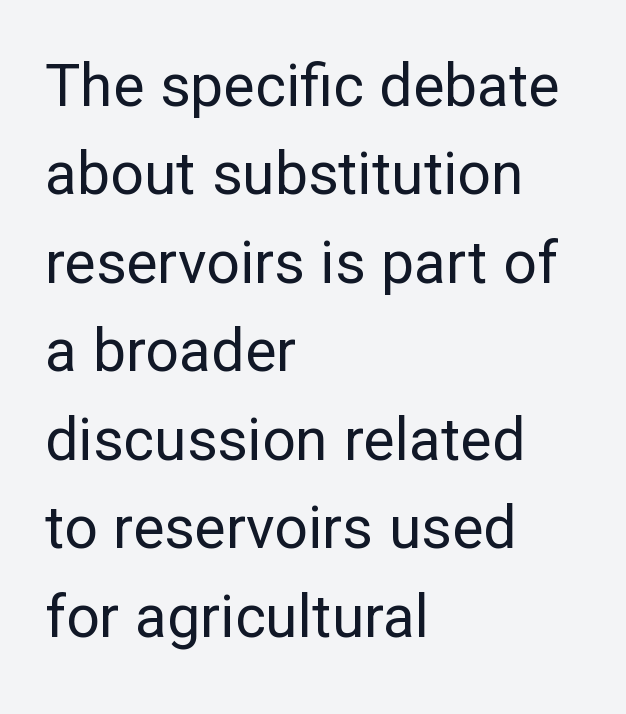
{"serif": "no", "italic": "no", "bold": "no", "weight": "regular", "width": "normal", "stroke_contrast": "low", "x_height": "medium", "monospaced": "no", "underline": "no", "align": "left", "line_spacing": "normal", "line_spacing_ratio": 1.5, "letter_spacing": "normal", "letter_spacing_em": 0.0, "glyph_px": 59}
